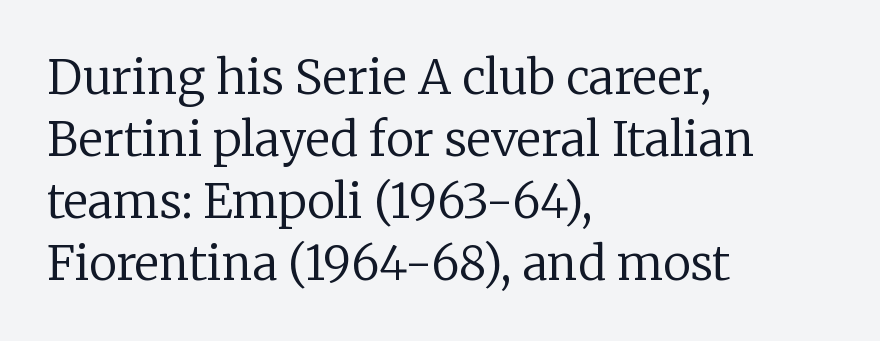
Q: Is the text bold? A: No.
Q: Is the text italic (slanted)? A: No, it is upright.
Q: Is the typeface a serif or a sans-serif typeface? A: Serif.
Q: Is the text underlined? A: No.
Q: How is the paragraph aligned? A: Left-aligned.
Q: Is the spacing between letters normal or unusually wide? A: Normal.
Q: Is the spacing between lines tight, normal or loose? A: Normal.
Q: Width (condensed, normal, or wide)? A: Normal.
Q: Stroke contrast? A: Low.
Q: x-height? A: Medium.
Q: Monospaced? A: No.
